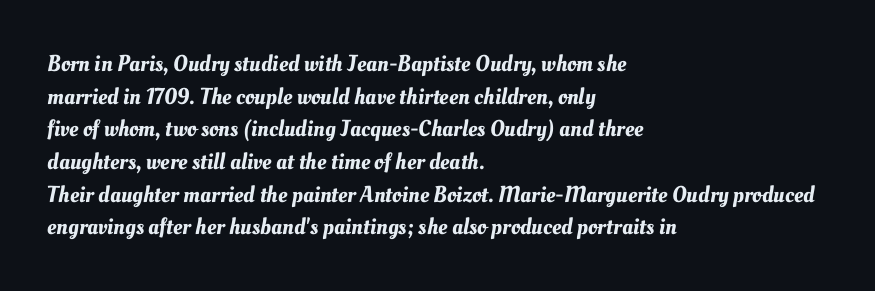
Q: Is the text underlined? A: No.
Q: How is the paragraph aligned? A: Left-aligned.
Q: Is the spacing between letters normal or unusually wide? A: Normal.
Q: Is the spacing between lines tight, normal or loose? A: Normal.
